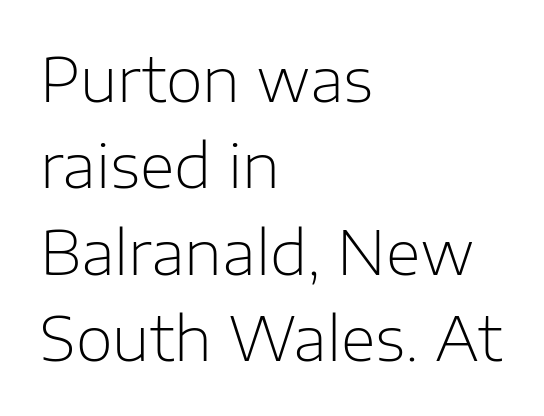
Quick note: interline space is typical. Ascenders rise straight up at ninety degrees. Every row of glyphs begins at an identical x-position on the left. This reads as an unemphasized weight, regular at the heaviest. Descender tails drop into unmarked territory.
